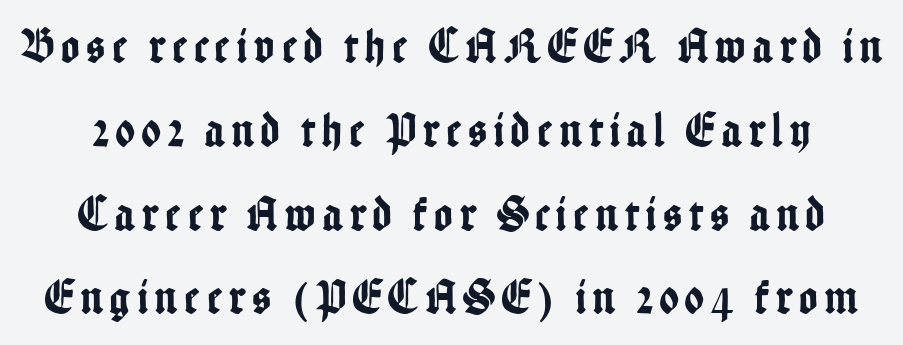
{"serif": "no", "italic": "no", "width": "condensed", "stroke_contrast": "low", "x_height": "medium", "monospaced": "no", "underline": "no", "line_spacing_ratio": 1.71, "glyph_px": 49}
